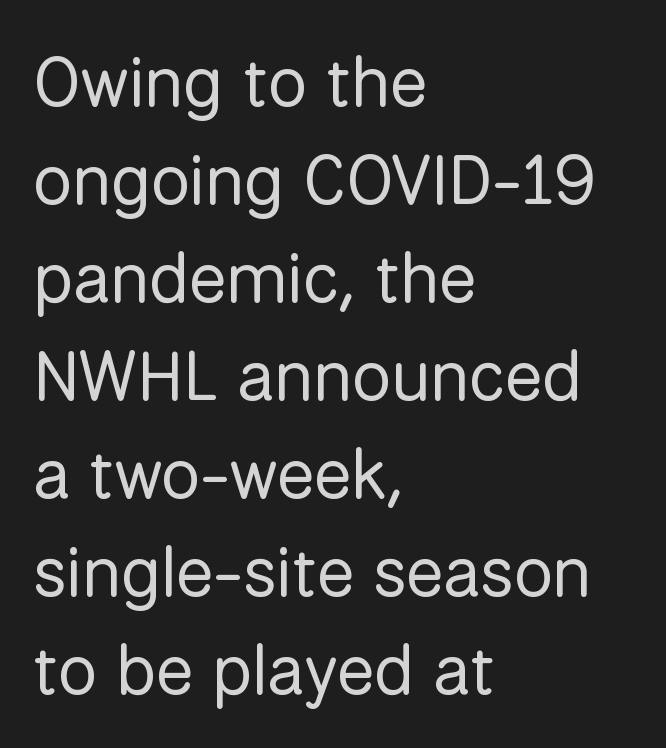
The image shows 70 px regular-weight sans-serif type, upright; set left-aligned, normal line spacing (1.4x), normal letter spacing, not underlined; low stroke contrast and a medium x-height.
